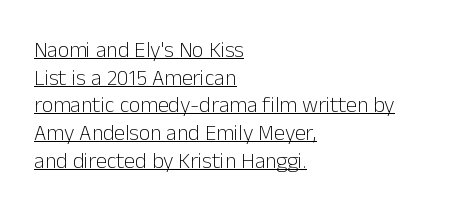
{"italic": "no", "bold": "no", "underline": "yes", "align": "left", "line_spacing": "normal", "line_spacing_ratio": 1.26, "letter_spacing": "normal", "letter_spacing_em": 0.0, "glyph_px": 22}
